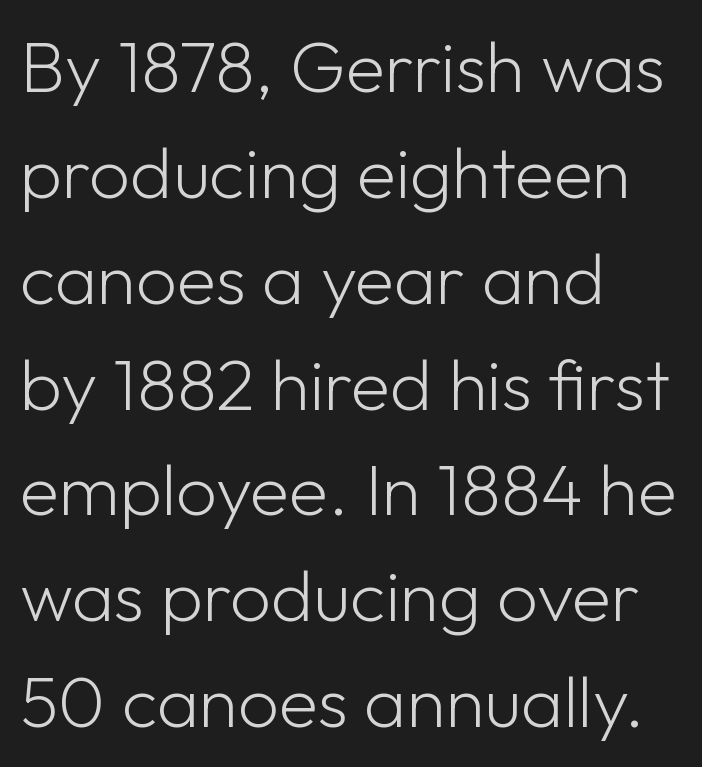
Q: Is the text bold? A: No.
Q: Is the text italic (slanted)? A: No, it is upright.
Q: Is the typeface a serif or a sans-serif typeface? A: Sans-serif.
Q: Is the text underlined? A: No.
Q: How is the paragraph aligned? A: Left-aligned.
Q: Is the spacing between letters normal or unusually wide? A: Normal.
Q: Is the spacing between lines tight, normal or loose? A: Normal.
Q: Width (condensed, normal, or wide)? A: Normal.
Q: Stroke contrast? A: Low.
Q: x-height? A: Medium.
Q: Monospaced? A: No.
